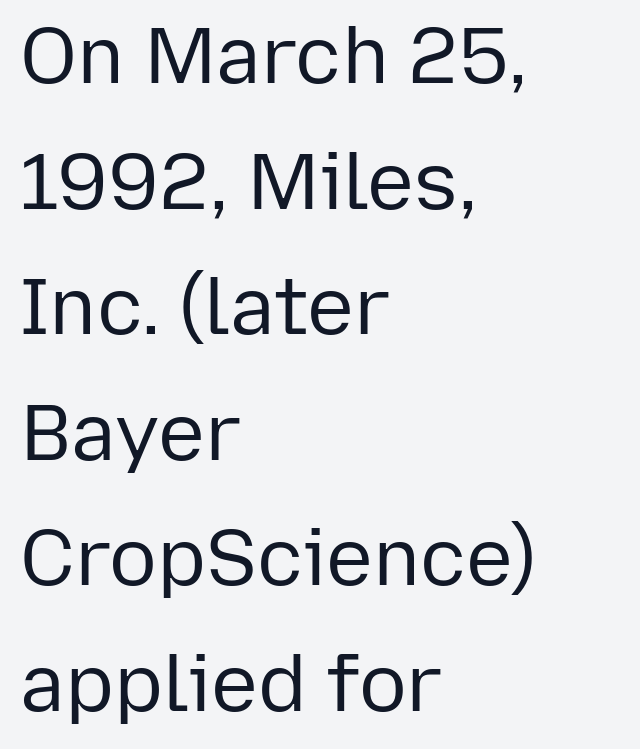
In terms of letterform style, serifs are entirely absent. The tracking reads as untouched default to a designer's eye. The cut favours lightness, reaching ordinary text weight at its darkest. Layout note: lines flush left.
